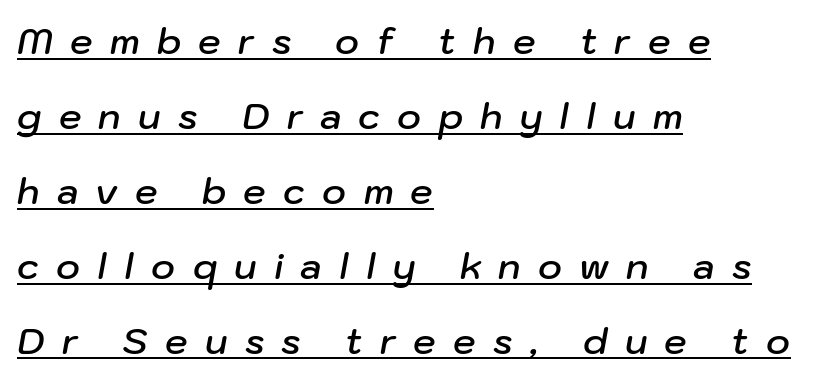
Q: Is the text bold? A: Semi-bold.
Q: Is the text italic (slanted)? A: Yes, it leans right by about 10 degrees.
Q: Is the text underlined? A: Yes.
Q: How is the paragraph aligned? A: Left-aligned.
Q: Is the spacing between letters normal or unusually wide? A: Unusually wide.
Q: Is the spacing between lines tight, normal or loose? A: Loose.
Q: Width (condensed, normal, or wide)? A: Normal.
Q: Stroke contrast? A: Low.
Q: x-height? A: Medium.
Q: Monospaced? A: No.
